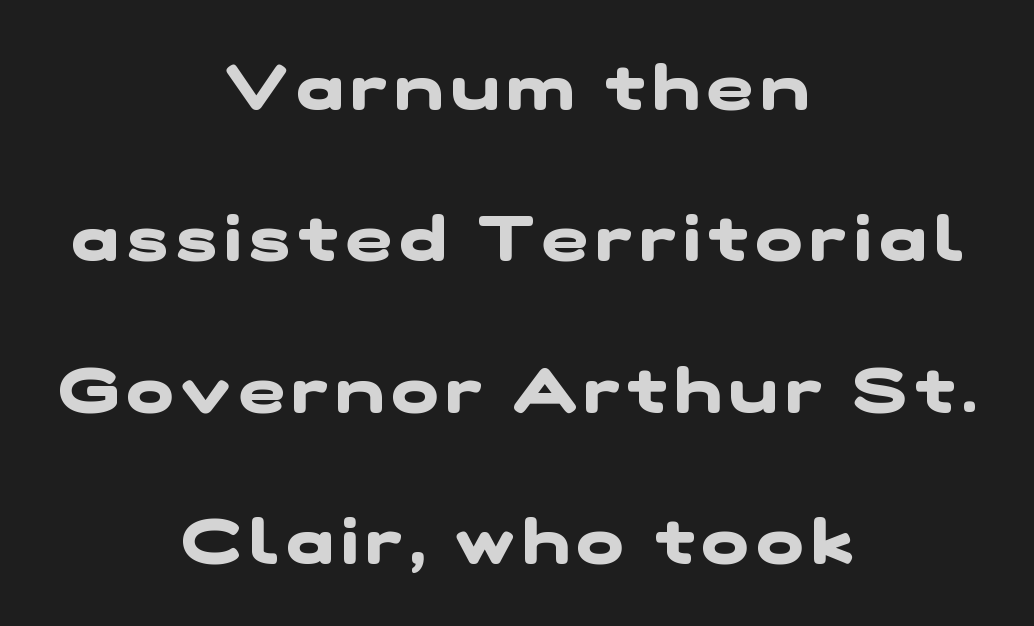
This rendering employs a face without finishing strokes, i.e., a sans-serif. The rendering uses natural spacing where letterforms have individual widths. Notice the wide empty band between every row — that's loose leading. Alignment: centered.
